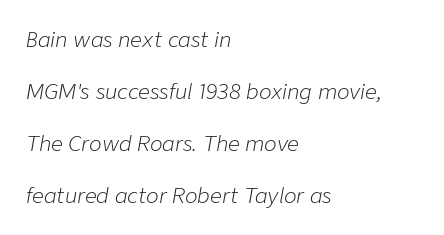
{"italic": "yes", "lean": "right", "slant_degrees": 9, "bold": "no", "underline": "no", "align": "left", "line_spacing": "loose", "line_spacing_ratio": 2.47, "letter_spacing": "normal", "letter_spacing_em": 0.0, "glyph_px": 21}
